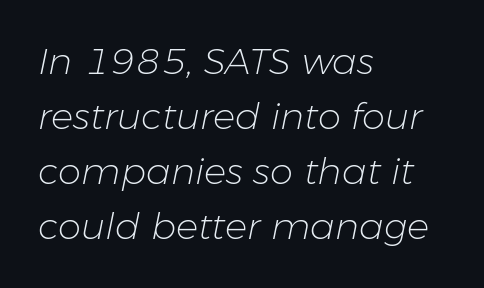
Q: Is the text bold? A: No.
Q: Is the text italic (slanted)? A: Yes, it leans right by about 11 degrees.
Q: Is the text underlined? A: No.
Q: How is the paragraph aligned? A: Left-aligned.
Q: Is the spacing between letters normal or unusually wide? A: Normal.
Q: Is the spacing between lines tight, normal or loose? A: Normal.
Q: Width (condensed, normal, or wide)? A: Normal.
Q: Stroke contrast? A: Low.
Q: x-height? A: Medium.
Q: Monospaced? A: No.
